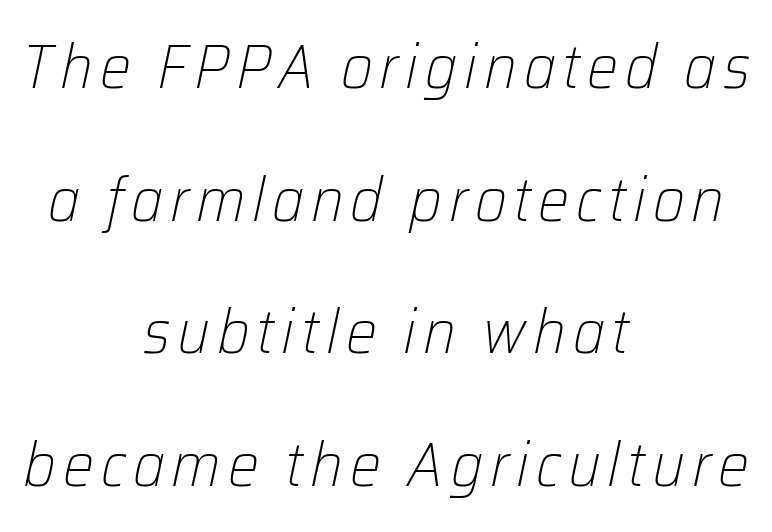
The image shows 62 px light type, italic (leaning right); set centered, loose line spacing (2.14x), not underlined; low stroke contrast and a medium x-height.
